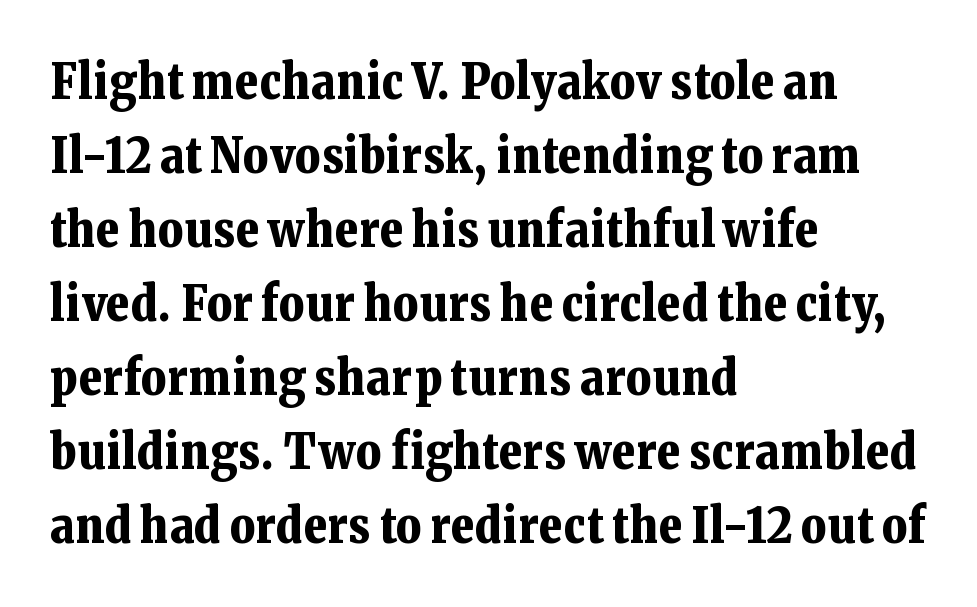
Q: Is the text bold? A: Yes.
Q: Is the text italic (slanted)? A: No, it is upright.
Q: Is the typeface a serif or a sans-serif typeface? A: Serif.
Q: Is the text underlined? A: No.
Q: How is the paragraph aligned? A: Left-aligned.
Q: Is the spacing between letters normal or unusually wide? A: Normal.
Q: Is the spacing between lines tight, normal or loose? A: Normal.
Q: Width (condensed, normal, or wide)? A: Normal.
Q: Stroke contrast? A: Low.
Q: x-height? A: Medium.
Q: Monospaced? A: No.
